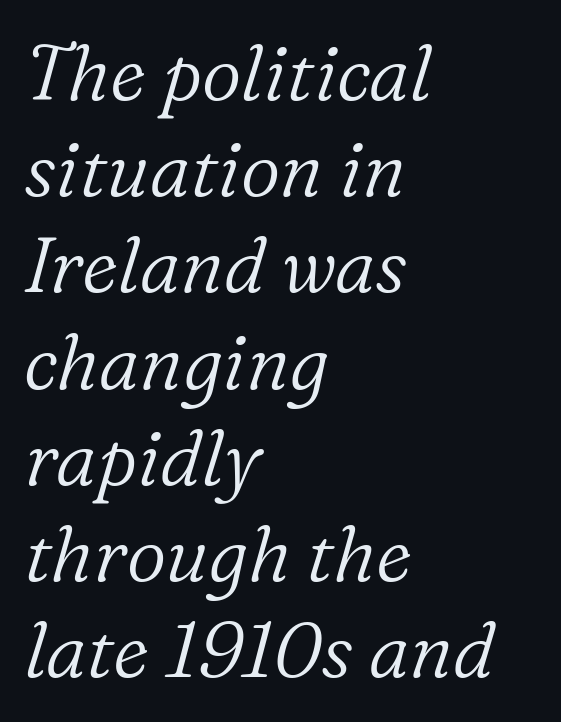
Varying glyph widths throughout — classic text-font behaviour. Yep, those are serifs on the letters. In CSS terms this would be text-align: left. Honestly, there is no underline to notice here at all. This sample uses plain, unmodified letter spacing. Caption: face not bold, strokes unweighted.
